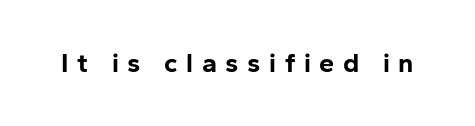
Q: Is the text bold? A: Yes.
Q: Is the text italic (slanted)? A: No, it is upright.
Q: Is the text underlined? A: No.
Q: Is the spacing between letters normal or unusually wide? A: Unusually wide.
